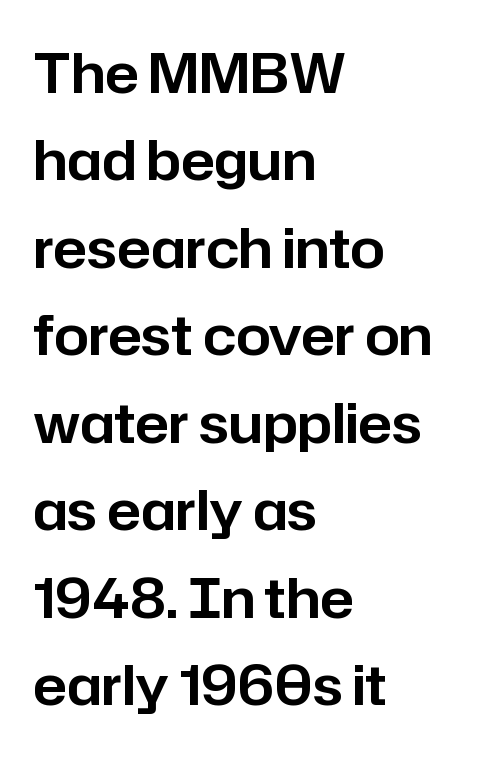
The image shows 55 px sans-serif type, upright; set left-aligned, normal line spacing (1.59x), normal letter spacing, not underlined; low stroke contrast and a medium x-height.
